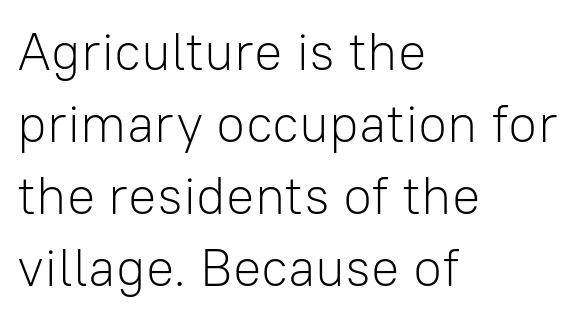
{"serif": "no", "italic": "no", "bold": "no", "weight": "light", "width": "normal", "stroke_contrast": "low", "x_height": "medium", "monospaced": "no", "underline": "no", "align": "left", "line_spacing": "normal", "line_spacing_ratio": 1.36, "letter_spacing": "normal", "letter_spacing_em": 0.0, "glyph_px": 53}
